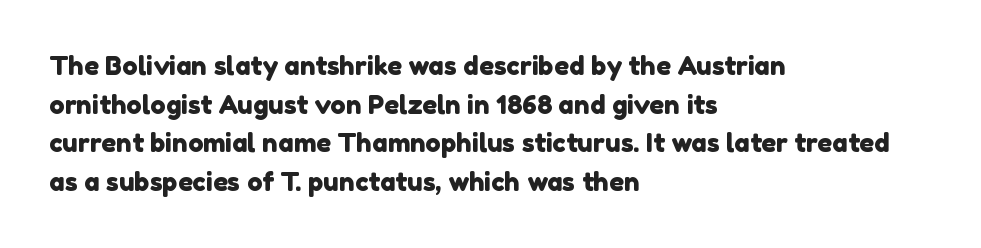
The image shows 26 px text type; set left-aligned, normal line spacing (1.49x), normal letter spacing, not underlined.
